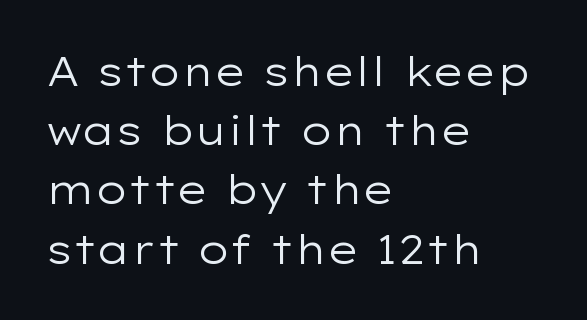
The image shows 40 px regular-weight, wide sans-serif type, upright; set left-aligned, normal line spacing (1.48x), normal letter spacing, not underlined; low stroke contrast and a medium x-height.
